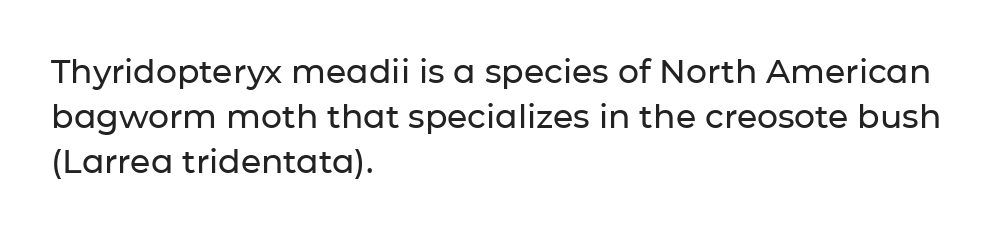
{"serif": "no", "italic": "no", "width": "normal", "stroke_contrast": "low", "x_height": "medium", "monospaced": "no", "underline": "no", "align": "left", "line_spacing": "normal", "line_spacing_ratio": 1.37, "letter_spacing": "normal", "letter_spacing_em": 0.0, "glyph_px": 33}
